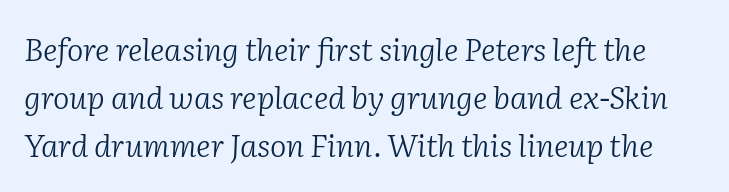
Each word holds together tightly as a unit, with standard inter-letter gaps. An italicized treatment has been applied to the whole sample. The face used here is seriffed, in the tradition of book romans. Character widths vary here, with narrow letters taking less room than wide ones.
